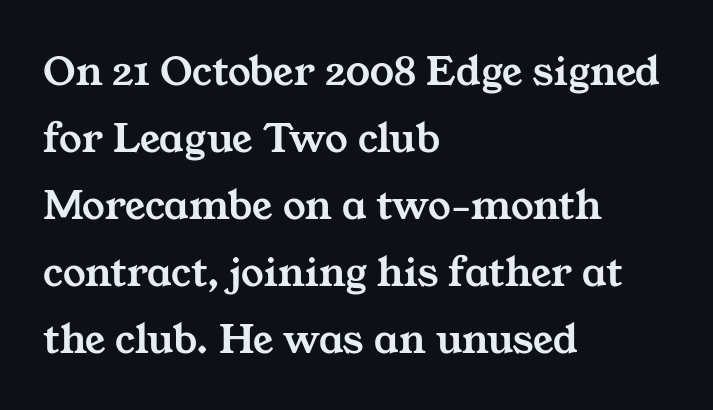
Regarding serifs, this sample has them. Think of a printed novel: that variable character pitch is what you see here. Quick note: interline space is typical. Just letters on the line, the space beneath them empty. Reading down the block, your eye returns to a fixed left position each line. The rendering keeps characters at their native spacing.
